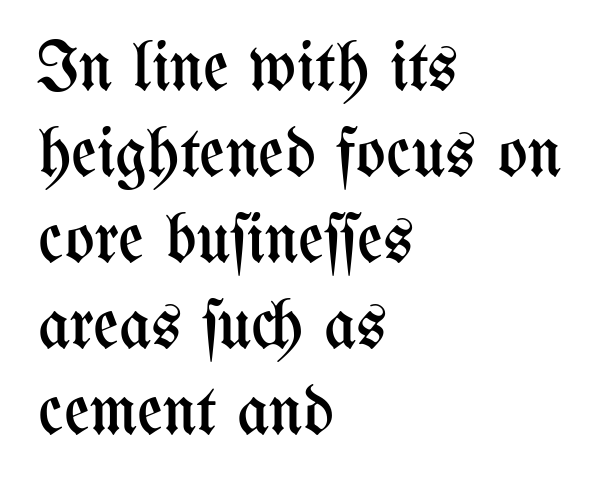
The image shows 70 px regular-weight, condensed type, upright; set left-aligned, line spacing 1.23x, normal letter spacing, not underlined; medium stroke contrast and a medium x-height.
